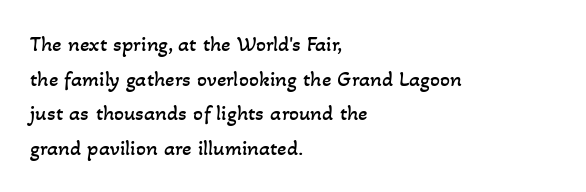
Q: Is the text bold? A: No.
Q: Is the text underlined? A: No.
Q: How is the paragraph aligned? A: Left-aligned.
Q: Is the spacing between letters normal or unusually wide? A: Normal.
Q: Is the spacing between lines tight, normal or loose? A: Normal.
